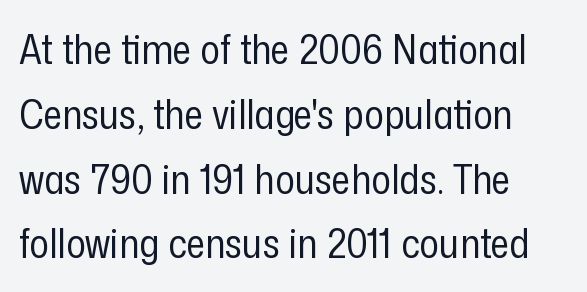
{"serif": "no", "italic": "no", "bold": "no", "weight": "regular", "width": "condensed", "stroke_contrast": "low", "x_height": "medium", "monospaced": "no", "underline": "no", "align": "left", "line_spacing": "normal", "line_spacing_ratio": 1.58, "letter_spacing": "normal", "letter_spacing_em": 0.0, "glyph_px": 41}
